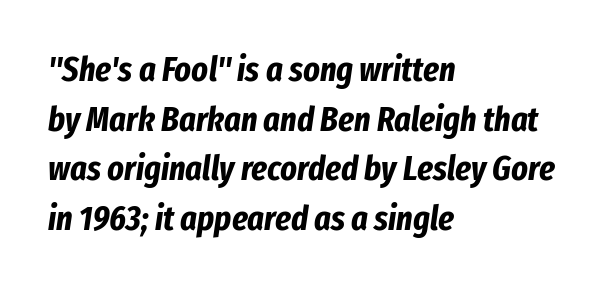
Thick stems and heavy bowls — unmistakably bold. Quick note: italic. A normal amount of white space separates one row of letters from the next. Short and long lines alike share a common starting point at left. Character widths vary here, with narrow letters taking less room than wide ones. Descenders hang freely into open space.
